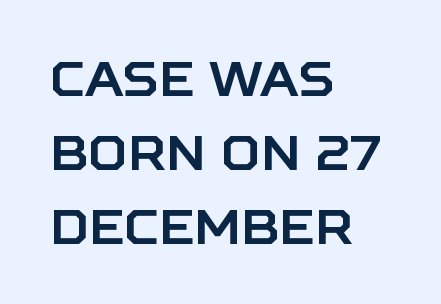
Q: Is the text italic (slanted)? A: No, it is upright.
Q: Is the typeface a serif or a sans-serif typeface? A: Sans-serif.
Q: Is the text underlined? A: No.
Q: How is the paragraph aligned? A: Left-aligned.
Q: Is the spacing between letters normal or unusually wide? A: Normal.
Q: Is the spacing between lines tight, normal or loose? A: Normal.
Q: Width (condensed, normal, or wide)? A: Normal.
Q: Stroke contrast? A: Low.
Q: x-height? A: Large.
Q: Monospaced? A: No.
